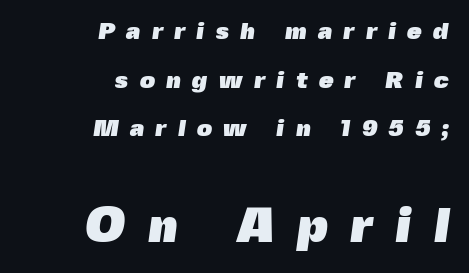
Q: Is the text bold? A: Yes.
Q: Is the typeface a serif or a sans-serif typeface? A: Sans-serif.
Q: Is the text underlined? A: No.
Q: How is the paragraph aligned? A: Right-aligned.
Q: Is the spacing between letters normal or unusually wide? A: Unusually wide.
Q: Is the spacing between lines tight, normal or loose? A: Loose.
Q: Which block of text is set in a larger size, the first (top) or the second (bottom)? A: The second (bottom) one.
Q: Width (condensed, normal, or wide)? A: Normal.
Q: x-height? A: Medium.
Q: Monospaced? A: No.
